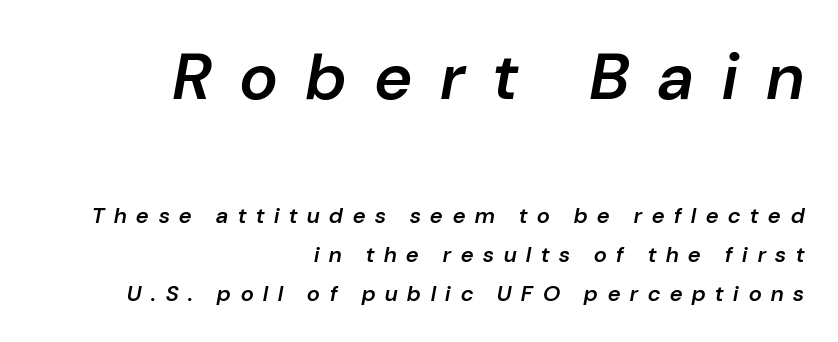
The image shows 65 px semibold type, italic (leaning right); set right-aligned, line spacing 1.77x, unusually wide letter spacing (+0.45 em), not underlined; the first (top) block is 2.95x larger; low stroke contrast and a medium x-height.
